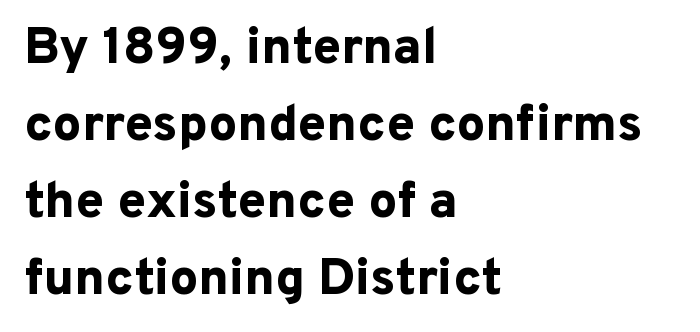
The image shows 51 px bold sans-serif type, upright; set left-aligned, normal line spacing (1.51x), normal letter spacing, not underlined; low stroke contrast and a medium x-height.
